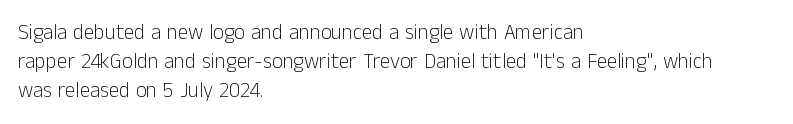
Q: Is the text bold? A: No.
Q: Is the text italic (slanted)? A: No, it is upright.
Q: Is the text underlined? A: No.
Q: How is the paragraph aligned? A: Left-aligned.
Q: Is the spacing between letters normal or unusually wide? A: Normal.
Q: Is the spacing between lines tight, normal or loose? A: Normal.
